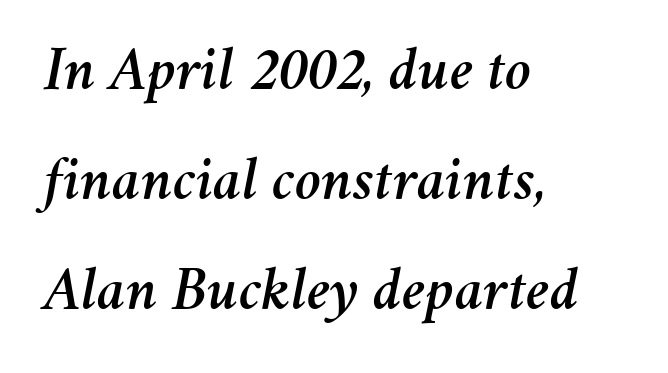
The face used here has a pronounced slope to its letters. Think of a printed novel: that variable character pitch is what you see here. Line starts are locked; line ends wander. The specimen omits any rule beneath the text block's lines. Does extra space separate the letters? No, they use regular spacing.
